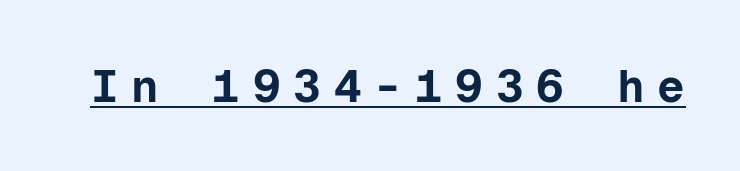
The image shows 46 px bold sans-serif type, upright, monospaced; set unusually wide letter spacing (+0.28 em), underlined; low stroke contrast and a medium x-height.
